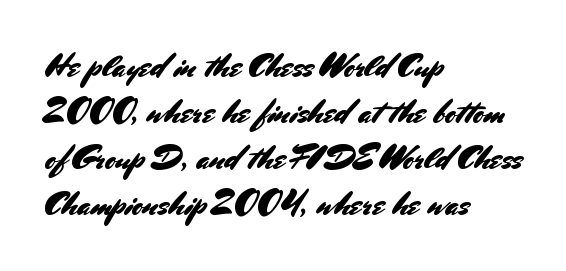
{"serif": "no", "width": "normal", "stroke_contrast": "medium", "x_height": "small", "monospaced": "no", "underline": "no", "align": "left", "line_spacing": "normal", "line_spacing_ratio": 1.39, "letter_spacing": "normal", "letter_spacing_em": 0.0, "glyph_px": 33}
